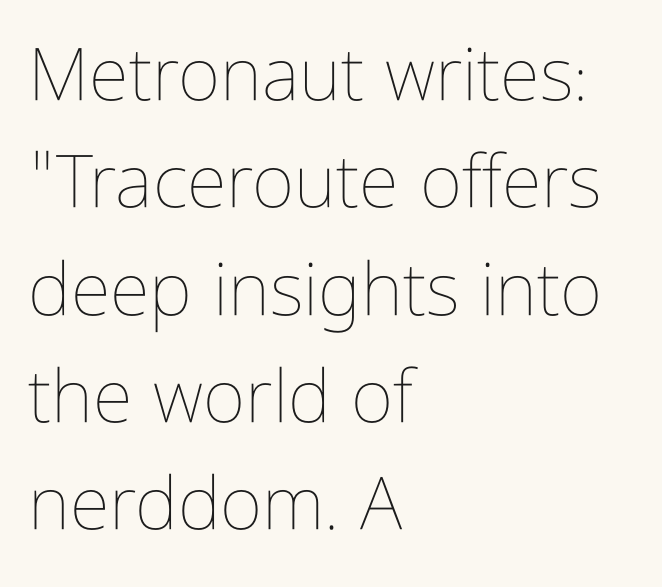
Q: Is the text bold? A: No.
Q: Is the text italic (slanted)? A: No, it is upright.
Q: Is the text underlined? A: No.
Q: How is the paragraph aligned? A: Left-aligned.
Q: Is the spacing between letters normal or unusually wide? A: Normal.
Q: Is the spacing between lines tight, normal or loose? A: Normal.
Q: Width (condensed, normal, or wide)? A: Condensed.
Q: Stroke contrast? A: Low.
Q: x-height? A: Medium.
Q: Monospaced? A: No.
